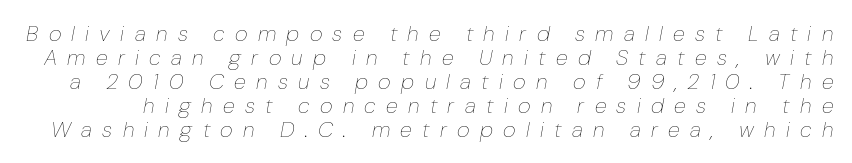
The image shows 22 px text type, italic (leaning right); set tight line spacing (1.09x), unusually wide letter spacing (+0.47 em), not underlined.
